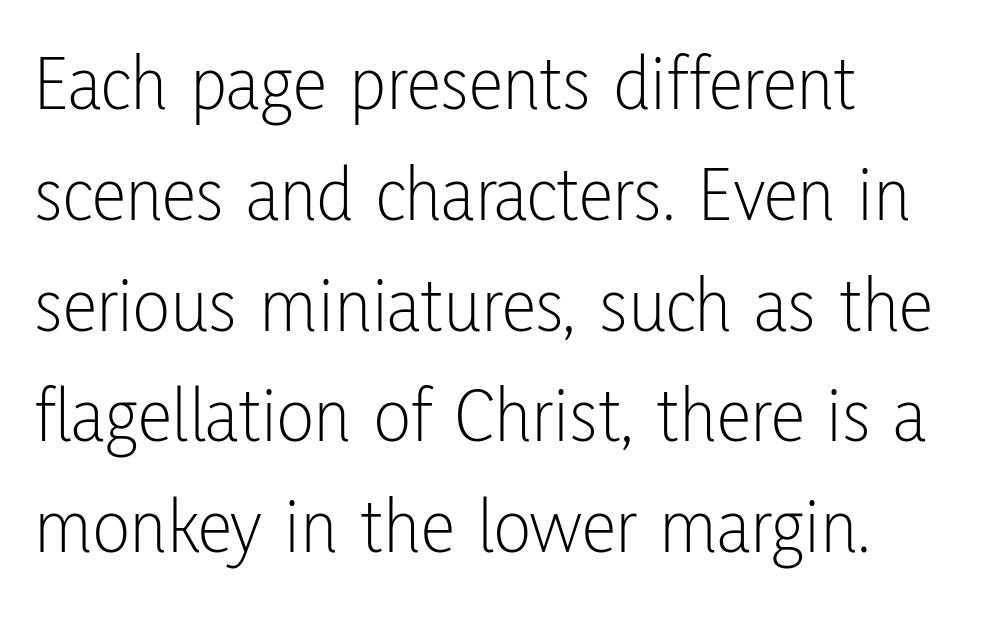
The image shows 78 px light, condensed sans-serif type, upright; set left-aligned, normal line spacing (1.42x), normal letter spacing, not underlined; low stroke contrast and a medium x-height.
